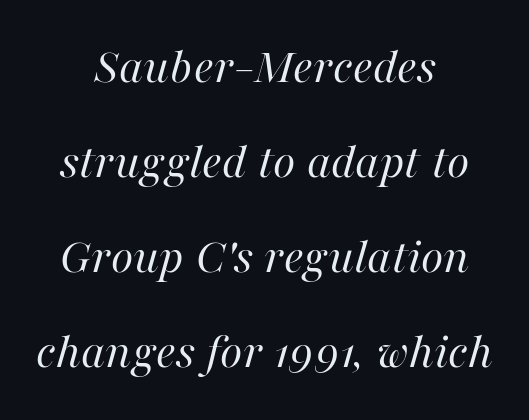
Q: Is the text bold? A: No.
Q: Is the text italic (slanted)? A: Yes, it leans right by about 16 degrees.
Q: Is the text underlined? A: No.
Q: How is the paragraph aligned? A: Centered.
Q: Is the spacing between letters normal or unusually wide? A: Normal.
Q: Width (condensed, normal, or wide)? A: Normal.
Q: Stroke contrast? A: High.
Q: x-height? A: Medium.
Q: Monospaced? A: No.
